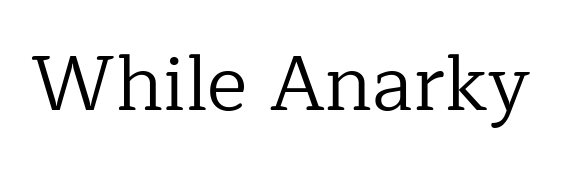
{"serif": "yes", "italic": "no", "bold": "no", "weight": "regular", "width": "normal", "stroke_contrast": "low", "x_height": "medium", "monospaced": "no", "underline": "no", "letter_spacing": "normal", "letter_spacing_em": 0.0, "glyph_px": 77}
